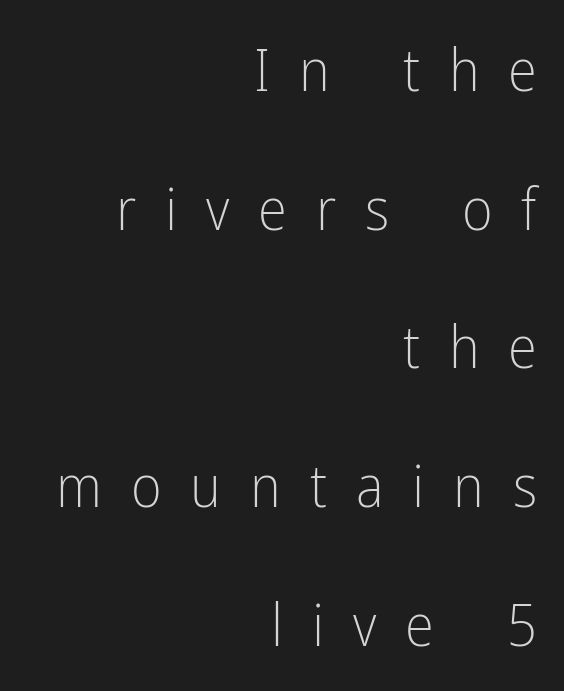
Quick note: underline off. The typesetter chose a ragged-left arrangement here. The rendering uses a large line-height, opening up the rows. This sample has the flowing, uneven cadence of proportional lettering. Tall strokes in this sample are plumb rather than angled. This rendering widens character spacing well past its baseline value.
